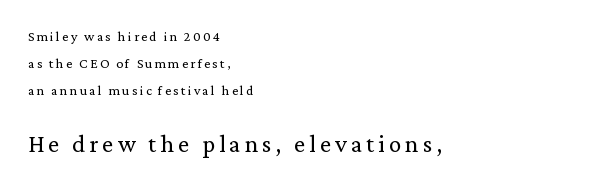
If you drew a ruler down the left edge, every line would touch it. You could fit nearly another row in the gap between these rows. Is the lower block the larger one? Yes — the lower block carries the bigger type. Unlike italic type, these characters show no tilt at all. The zone under the glyphs is completely vacant.
